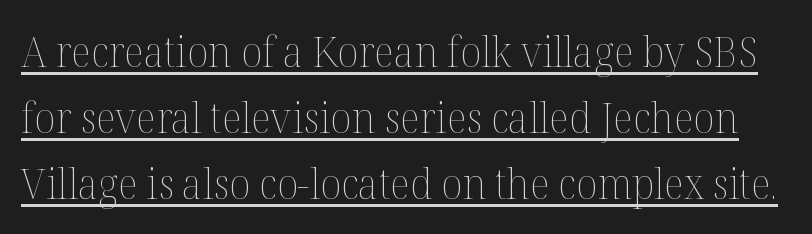
The image shows 43 px thin type, upright; set normal line spacing (1.54x), normal letter spacing, underlined; medium stroke contrast and a medium x-height.
